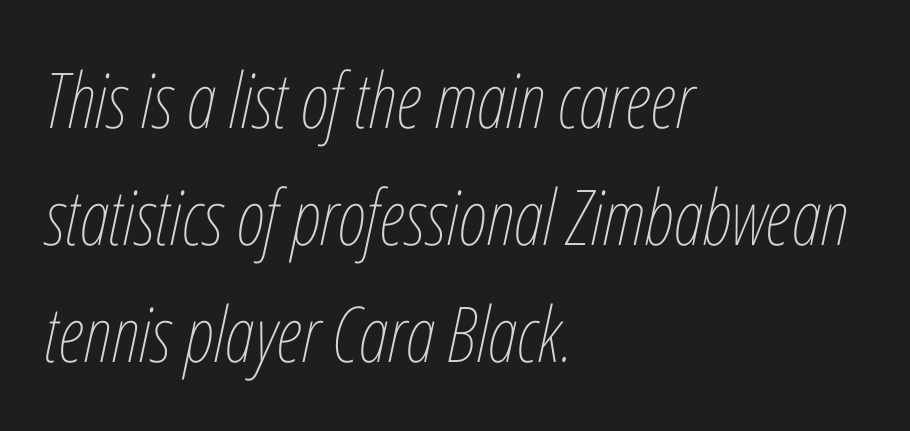
Q: Is the text bold? A: No.
Q: Is the text italic (slanted)? A: Yes, it leans right by about 12 degrees.
Q: Is the text underlined? A: No.
Q: How is the paragraph aligned? A: Left-aligned.
Q: Is the spacing between letters normal or unusually wide? A: Normal.
Q: Is the spacing between lines tight, normal or loose? A: Normal.
Q: Width (condensed, normal, or wide)? A: Condensed.
Q: Stroke contrast? A: Low.
Q: x-height? A: Medium.
Q: Monospaced? A: No.
